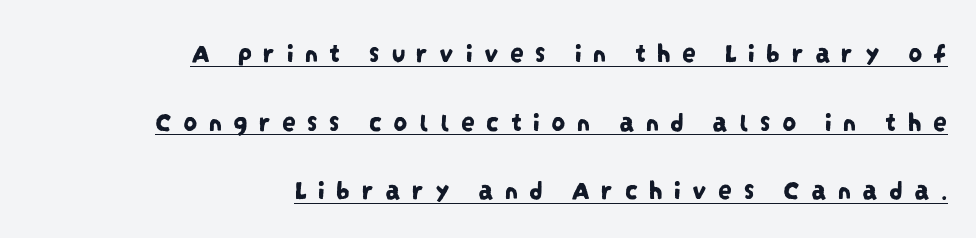
The image shows 28 px condensed sans-serif type; set right-aligned, loose line spacing (2.45x), unusually wide letter spacing (+0.39 em), underlined; low stroke contrast and a large x-height.
